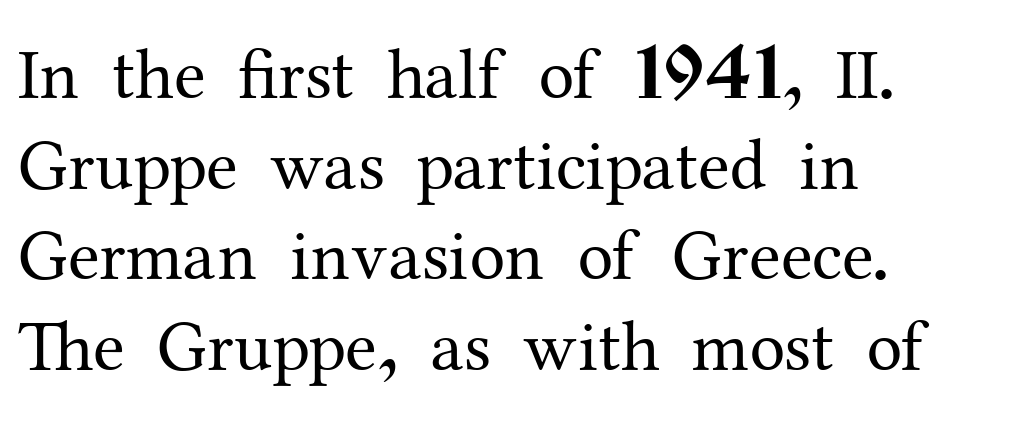
The image shows 72 px regular-weight serif type, upright; set left-aligned, normal line spacing (1.26x), normal letter spacing, not underlined; medium stroke contrast and a medium x-height.
